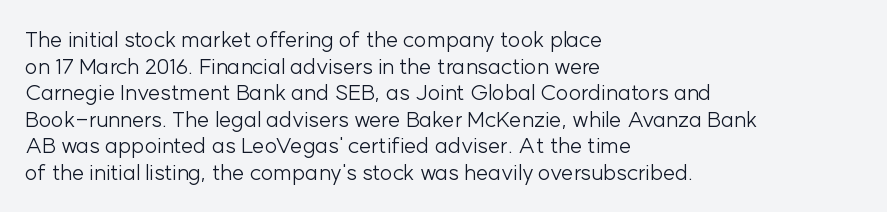
{"italic": "no", "bold": "no", "underline": "no", "align": "left", "line_spacing_ratio": 1.21, "letter_spacing": "normal", "letter_spacing_em": 0.0, "glyph_px": 22}
